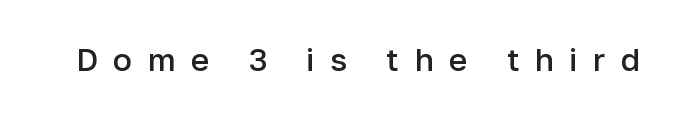
{"serif": "no", "italic": "no", "bold": "semi", "weight": "semibold", "width": "normal", "stroke_contrast": "low", "x_height": "medium", "monospaced": "no", "underline": "no", "letter_spacing": "wide", "letter_spacing_em": 0.48, "glyph_px": 32}
